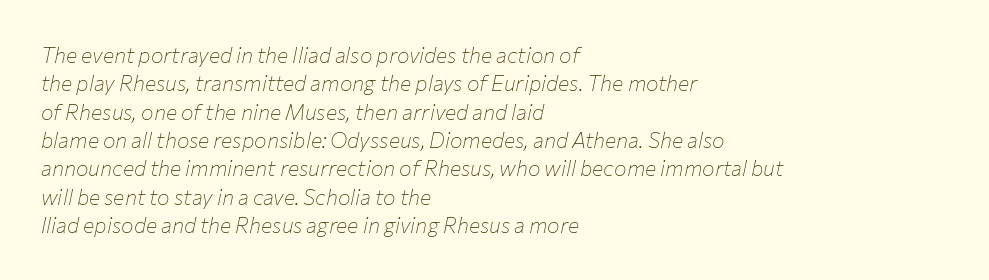
Q: Is the text bold? A: No.
Q: Is the text italic (slanted)? A: Yes, it leans right by about 12 degrees.
Q: Is the text underlined? A: No.
Q: How is the paragraph aligned? A: Left-aligned.
Q: Is the spacing between letters normal or unusually wide? A: Normal.
Q: Is the spacing between lines tight, normal or loose? A: Normal.
